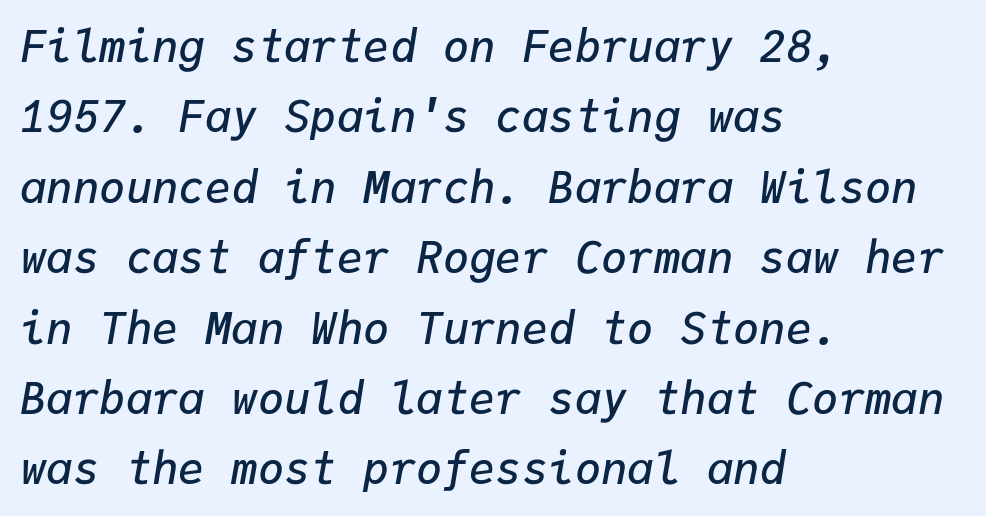
Q: Is the text bold? A: Semi-bold.
Q: Is the text italic (slanted)? A: Yes, it leans right by about 9 degrees.
Q: Is the text underlined? A: No.
Q: How is the paragraph aligned? A: Left-aligned.
Q: Is the spacing between letters normal or unusually wide? A: Normal.
Q: Is the spacing between lines tight, normal or loose? A: Normal.
Q: Width (condensed, normal, or wide)? A: Normal.
Q: Stroke contrast? A: Low.
Q: x-height? A: Medium.
Q: Monospaced? A: Yes.
